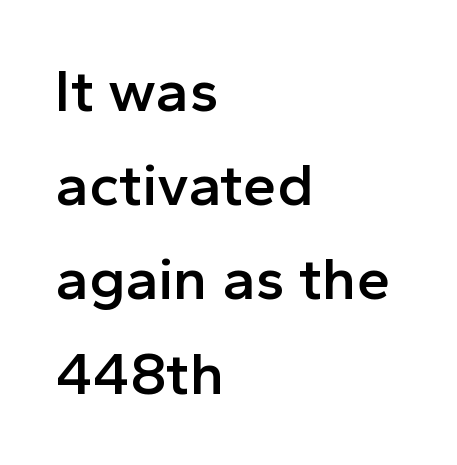
The image shows 60 px semibold sans-serif type, upright; set left-aligned, normal line spacing (1.57x), normal letter spacing, not underlined; a medium x-height.
